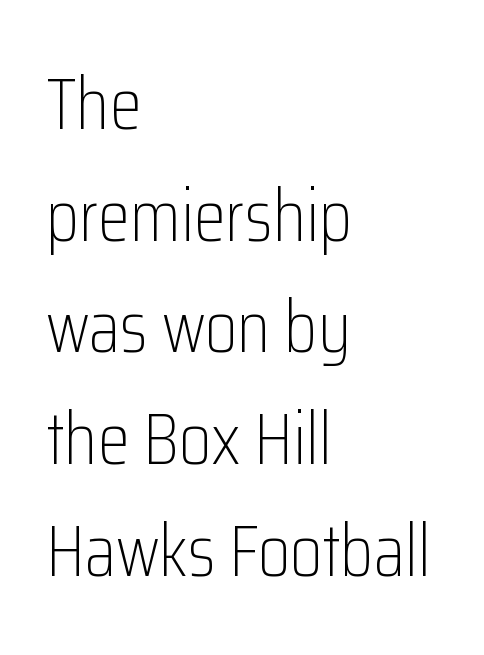
Line starts are locked; line ends wander. The specimen reads as upright at a glance. This rendering features lettering with no underline. The font is comparable to plain body text, perhaps lighter.
